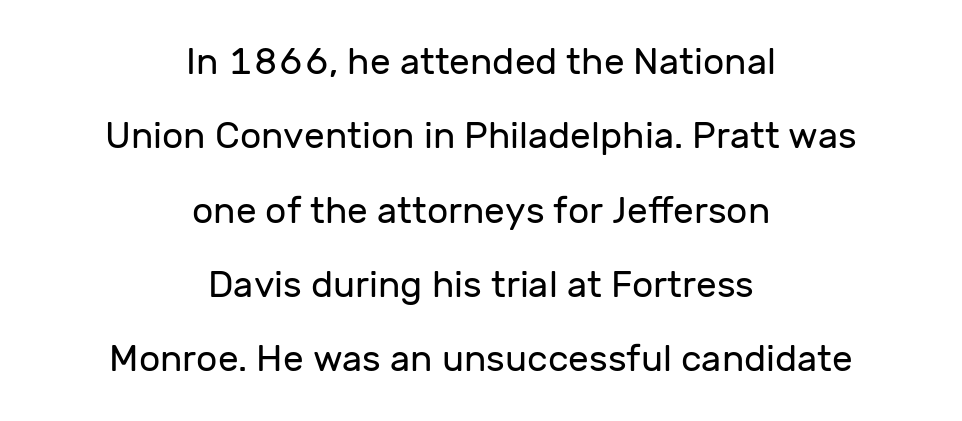
The image shows 37 px regular-weight sans-serif type, upright; set centered, loose line spacing (2.01x), normal letter spacing, not underlined; low stroke contrast and a medium x-height.
